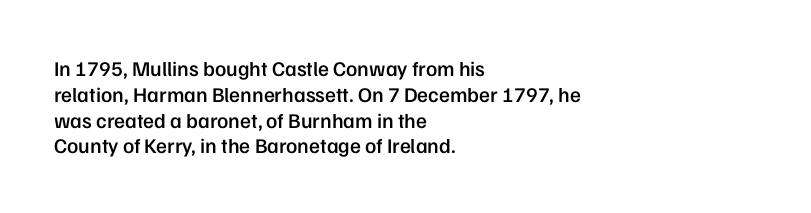
The image shows 21 px text type, upright; set left-aligned, line spacing 1.23x, normal letter spacing, not underlined.
